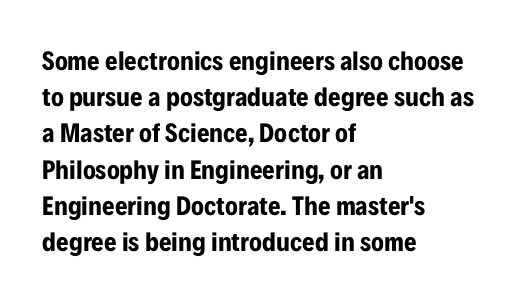
Q: Is the text bold? A: Yes.
Q: Is the text italic (slanted)? A: No, it is upright.
Q: Is the text underlined? A: No.
Q: How is the paragraph aligned? A: Left-aligned.
Q: Is the spacing between letters normal or unusually wide? A: Normal.
Q: Is the spacing between lines tight, normal or loose? A: Normal.
